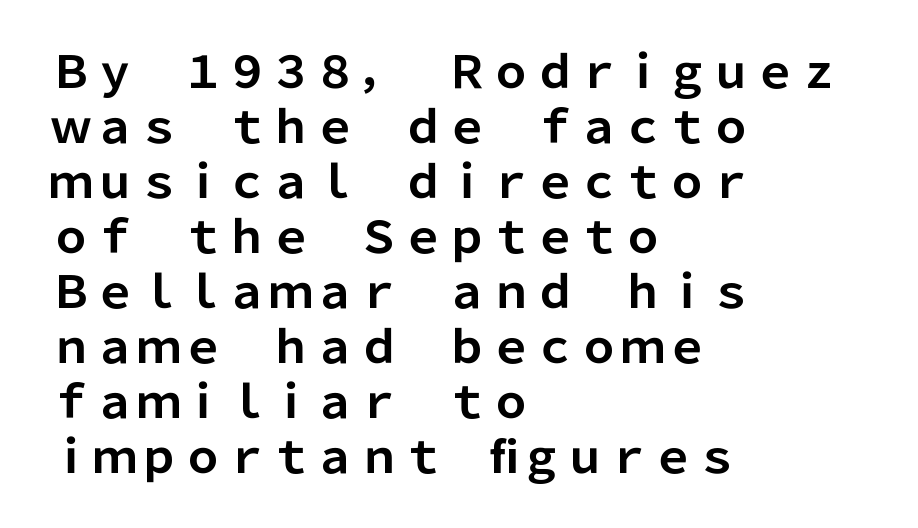
The image shows 44 px bold sans-serif type, upright; set left-aligned, normal line spacing (1.25x), normal letter spacing, not underlined; low stroke contrast and a medium x-height.
